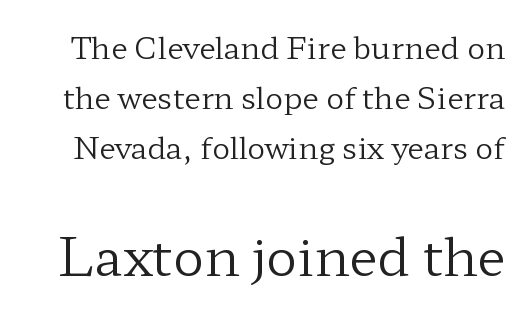
{"serif": "yes", "italic": "no", "bold": "no", "weight": "regular", "width": "wide", "stroke_contrast": "low", "x_height": "medium", "monospaced": "no", "underline": "no", "line_spacing": "normal", "line_spacing_ratio": 1.66, "letter_spacing": "normal", "letter_spacing_em": 0.0, "larger_block": "second", "size_ratio": 1.73, "glyph_px": 52}
